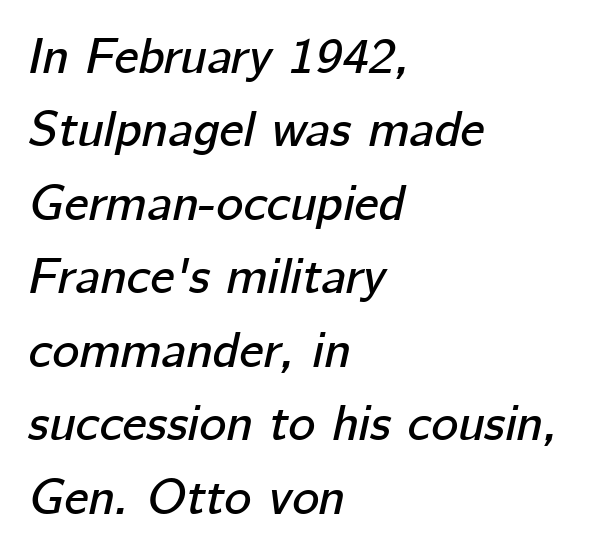
Q: Is the text italic (slanted)? A: Yes, it leans right by about 12 degrees.
Q: Is the text underlined? A: No.
Q: How is the paragraph aligned? A: Left-aligned.
Q: Is the spacing between letters normal or unusually wide? A: Normal.
Q: Is the spacing between lines tight, normal or loose? A: Normal.
Q: Width (condensed, normal, or wide)? A: Normal.
Q: Stroke contrast? A: Low.
Q: x-height? A: Medium.
Q: Monospaced? A: No.
